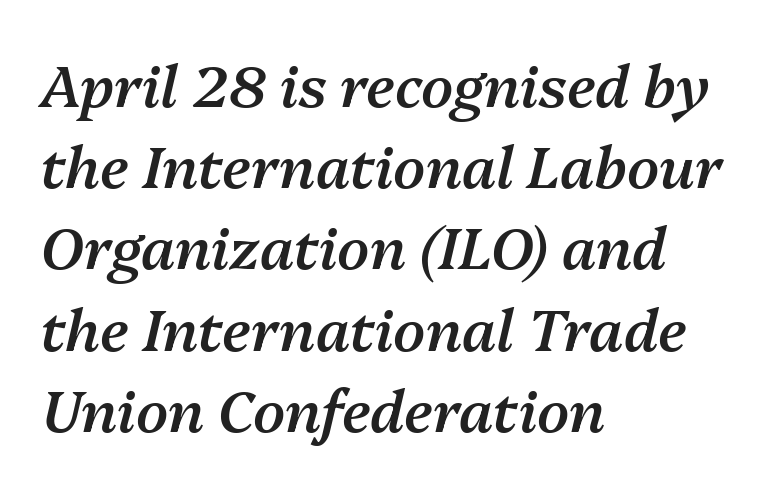
Every character sits at an angle, as italics do. Spacing between characters is what you'd get straight out of the box. Typeset ragged right — the left edge is the straight one. What weight is shown? A semibold, between regular and bold. A typesetter would call this proportional, since set widths differ per character.
